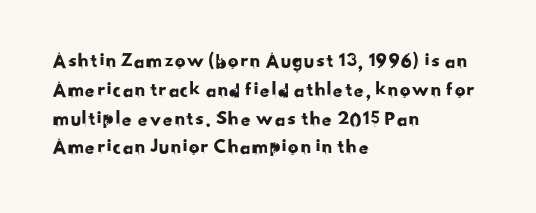
{"underline": "no", "align": "left", "line_spacing": "normal", "line_spacing_ratio": 1.37, "letter_spacing": "normal", "letter_spacing_em": 0.0, "glyph_px": 21}
